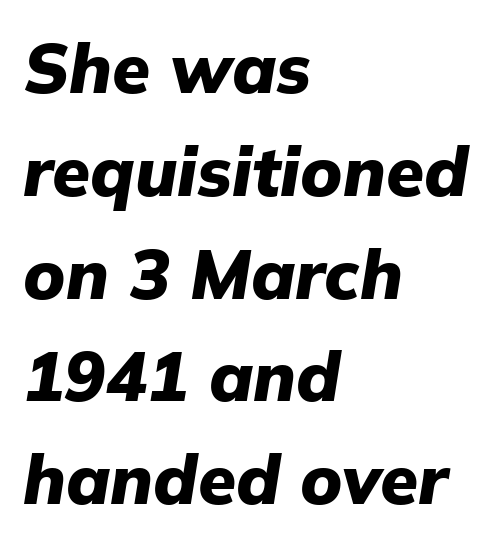
Q: Is the text bold? A: Yes.
Q: Is the text italic (slanted)? A: Yes, it leans right by about 9 degrees.
Q: Is the text underlined? A: No.
Q: How is the paragraph aligned? A: Left-aligned.
Q: Is the spacing between letters normal or unusually wide? A: Normal.
Q: Is the spacing between lines tight, normal or loose? A: Normal.
Q: Width (condensed, normal, or wide)? A: Normal.
Q: Stroke contrast? A: Low.
Q: x-height? A: Medium.
Q: Monospaced? A: No.
